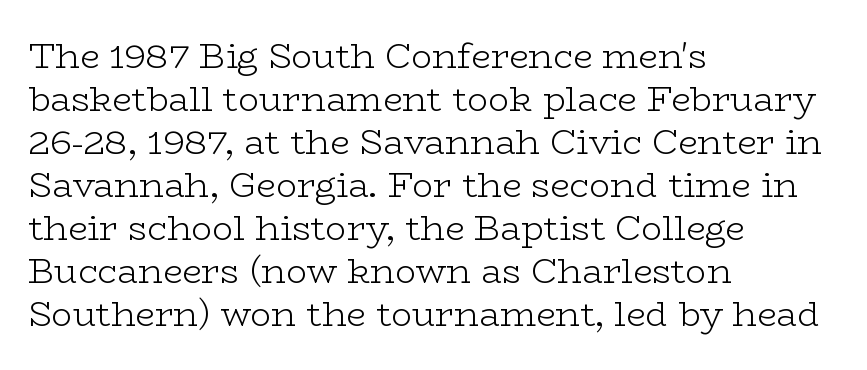
{"serif": "yes", "italic": "no", "bold": "no", "weight": "light", "width": "wide", "stroke_contrast": "low", "x_height": "medium", "monospaced": "no", "underline": "no", "align": "left", "line_spacing_ratio": 1.23, "letter_spacing": "normal", "letter_spacing_em": 0.0, "glyph_px": 35}
